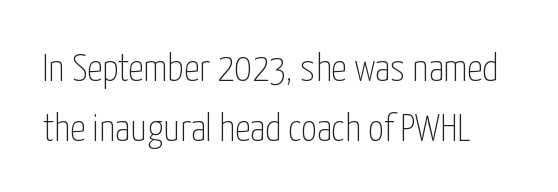
The image shows 39 px thin, condensed sans-serif type, upright; set normal line spacing (1.54x), normal letter spacing, not underlined; low stroke contrast and a medium x-height.
